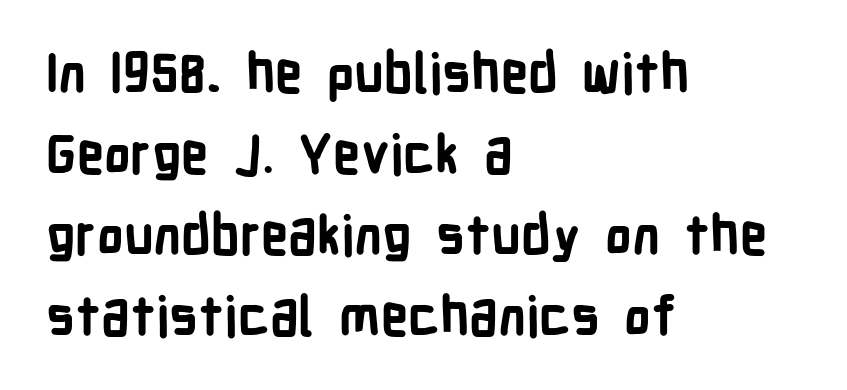
The image shows 54 px bold, condensed sans-serif type, upright; set left-aligned, normal line spacing (1.5x), normal letter spacing, not underlined; low stroke contrast and a medium x-height.
